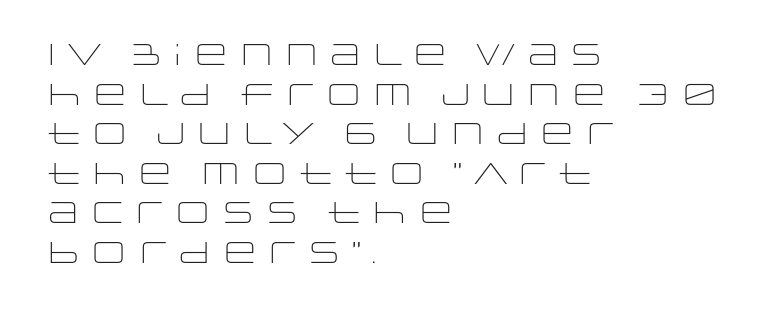
{"serif": "no", "italic": "no", "bold": "no", "weight": "light", "width": "wide", "stroke_contrast": "low", "x_height": "large", "monospaced": "no", "underline": "no", "align": "left", "line_spacing": "normal", "line_spacing_ratio": 1.32, "letter_spacing": "normal", "letter_spacing_em": 0.0, "glyph_px": 30}
